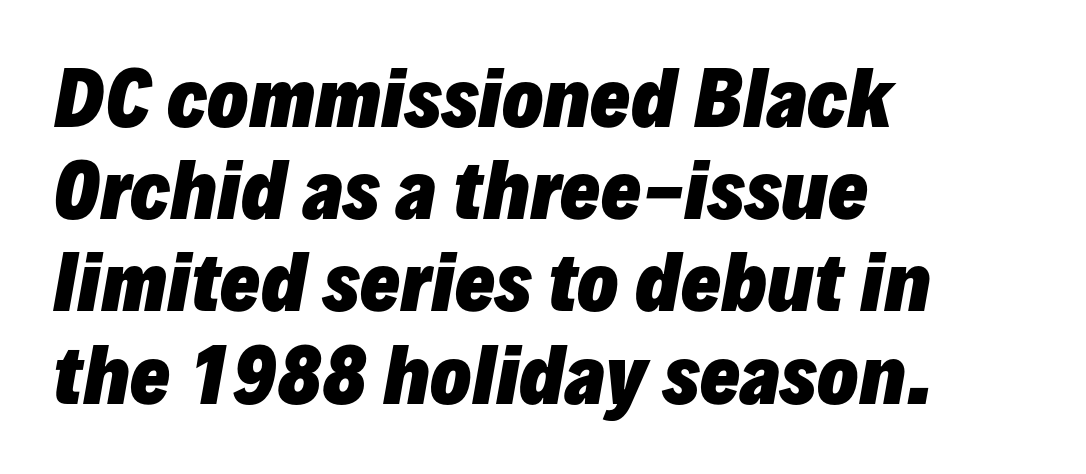
{"italic": "yes", "lean": "right", "slant_degrees": 10, "bold": "yes", "weight": "heavy", "width": "normal", "stroke_contrast": "low", "x_height": "medium", "monospaced": "no", "underline": "no", "align": "left", "line_spacing_ratio": 1.23, "letter_spacing": "normal", "letter_spacing_em": 0.0, "glyph_px": 75}
